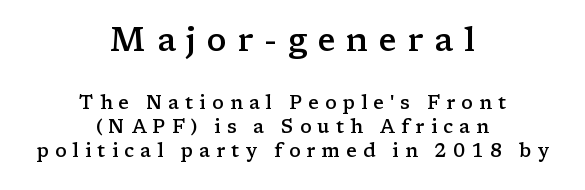
Character widths vary here, with narrow letters taking less room than wide ones. Of the two passages, the one on top uses the larger point size. Italic: no, the glyphs are upright roman. Is there much room between lines? A standard amount, neither cramped nor airy.
